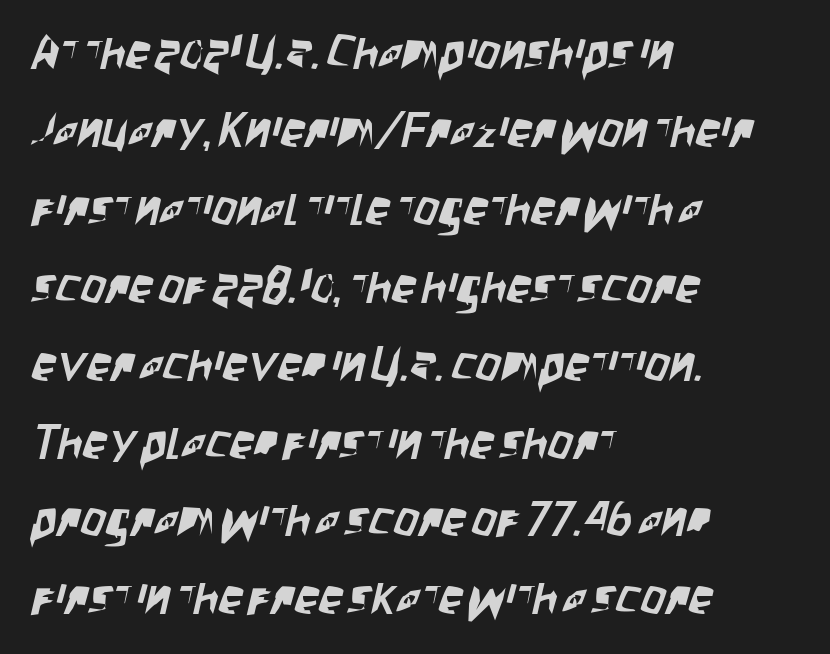
Rows of type keep a routine distance in the vertical direction. Which margin do the lines hug? The left one — the right edge is uneven. Think of a printed novel: that variable character pitch is what you see here. A typesetter would call this zero additional tracking.
